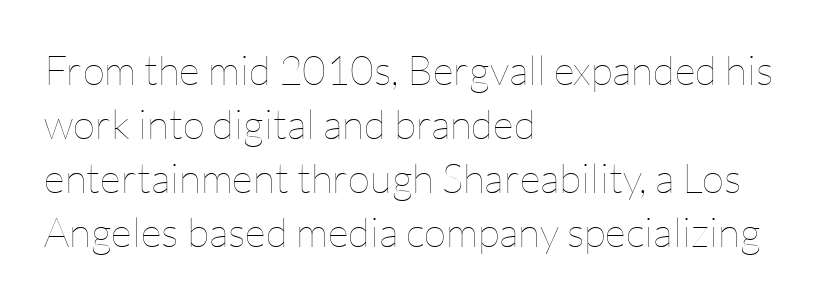
{"italic": "no", "bold": "no", "weight": "thin", "width": "normal", "stroke_contrast": "low", "x_height": "medium", "monospaced": "no", "underline": "no", "align": "left", "line_spacing": "normal", "line_spacing_ratio": 1.32, "letter_spacing": "normal", "letter_spacing_em": 0.0, "glyph_px": 41}
